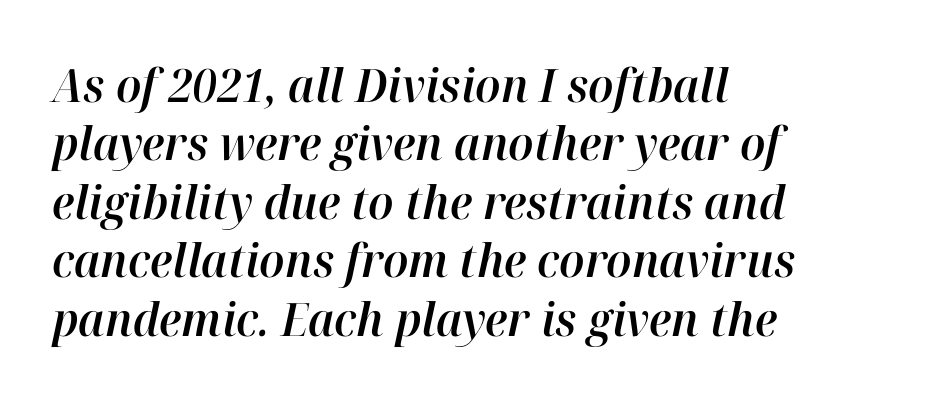
{"italic": "yes", "lean": "right", "slant_degrees": 12, "width": "normal", "stroke_contrast": "high", "x_height": "medium", "monospaced": "no", "underline": "no", "align": "left", "line_spacing": "normal", "line_spacing_ratio": 1.27, "letter_spacing": "normal", "letter_spacing_em": 0.0, "glyph_px": 46}
